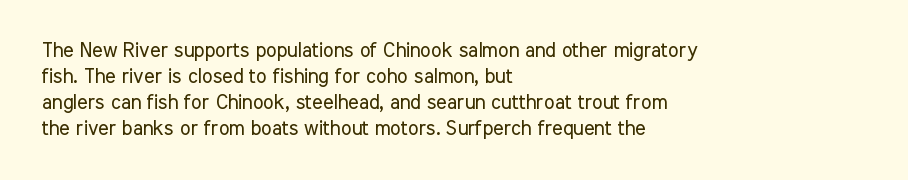
Where is the straight margin? On the left. This sample keeps an unexceptional amount of space between lines. The typesetting does not lean heavy: it is not bold. The gaps between neighbouring characters are ordinary and unremarkable. A clean baseline with only descenders dipping below it.
